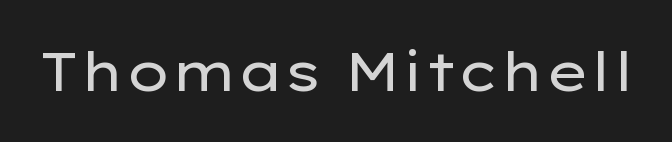
The image shows 54 px regular-weight, wide sans-serif type, upright; set normal letter spacing, not underlined; low stroke contrast and a medium x-height.
